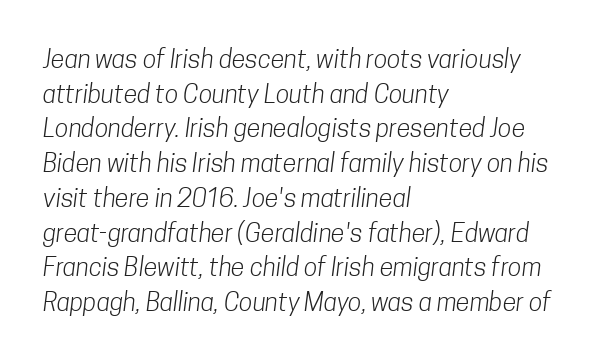
{"bold": "no", "underline": "no", "align": "left", "line_spacing": "normal", "line_spacing_ratio": 1.39, "letter_spacing": "normal", "letter_spacing_em": 0.0, "glyph_px": 25}
